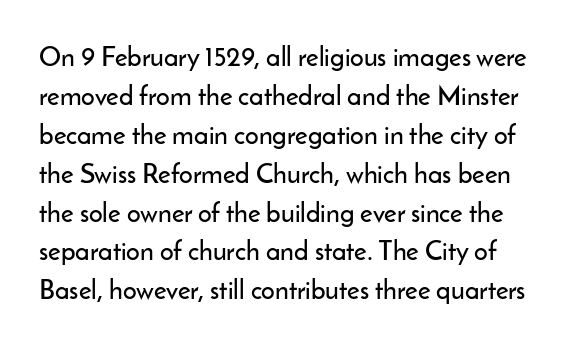
Q: Is the text italic (slanted)? A: No, it is upright.
Q: Is the text underlined? A: No.
Q: Is the spacing between letters normal or unusually wide? A: Normal.
Q: Is the spacing between lines tight, normal or loose? A: Normal.
